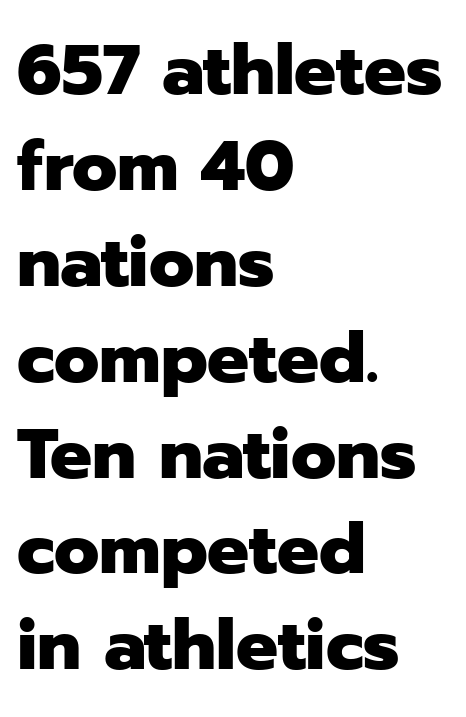
The image shows 70 px heavy sans-serif type, upright; set left-aligned, normal line spacing (1.37x), normal letter spacing, not underlined; low stroke contrast and a medium x-height.
